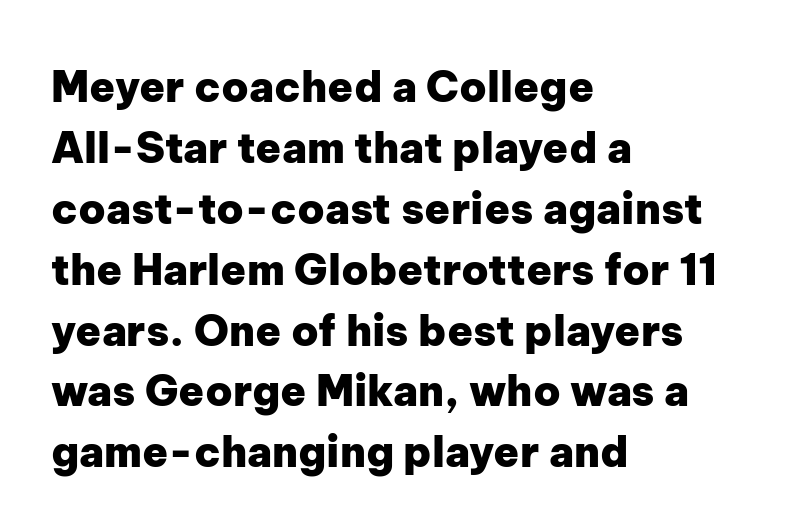
The image shows 42 px heavy sans-serif type, upright; set left-aligned, normal line spacing (1.45x), normal letter spacing, not underlined; low stroke contrast and a medium x-height.
